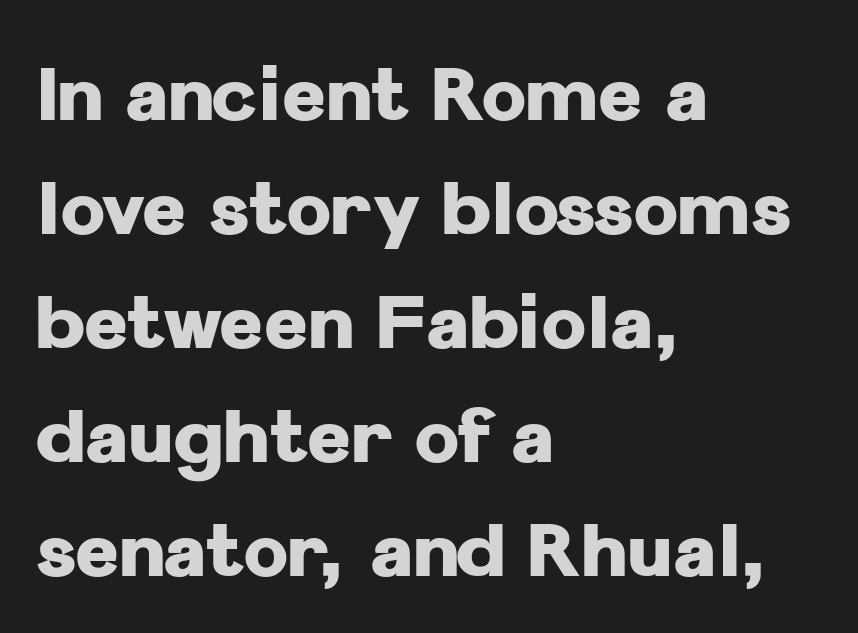
Q: Is the text bold? A: Yes.
Q: Is the text italic (slanted)? A: No, it is upright.
Q: Is the typeface a serif or a sans-serif typeface? A: Sans-serif.
Q: Is the text underlined? A: No.
Q: How is the paragraph aligned? A: Left-aligned.
Q: Is the spacing between letters normal or unusually wide? A: Normal.
Q: Is the spacing between lines tight, normal or loose? A: Normal.
Q: Width (condensed, normal, or wide)? A: Normal.
Q: Stroke contrast? A: Low.
Q: x-height? A: Medium.
Q: Monospaced? A: No.
